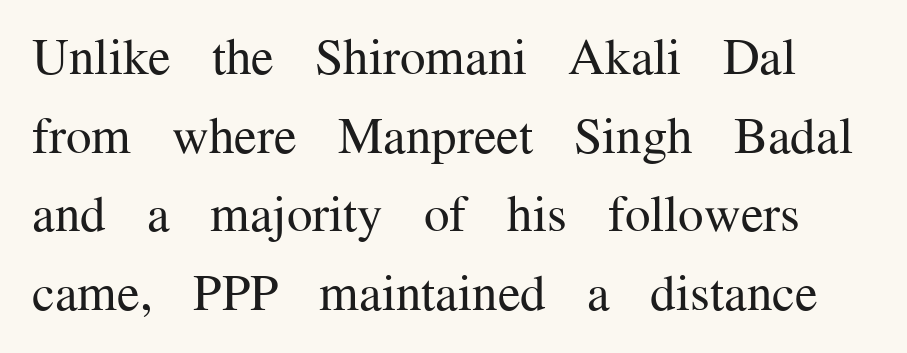
The image shows 51 px regular-weight serif type, upright; set normal line spacing (1.54x), normal letter spacing, not underlined; medium stroke contrast and a medium x-height.
